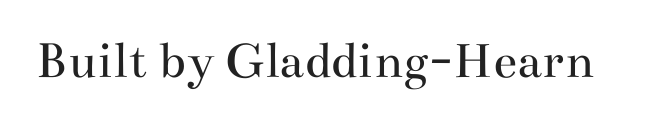
Q: Is the text bold? A: No.
Q: Is the text italic (slanted)? A: No, it is upright.
Q: Is the typeface a serif or a sans-serif typeface? A: Serif.
Q: Is the text underlined? A: No.
Q: Is the spacing between letters normal or unusually wide? A: Normal.
Q: Width (condensed, normal, or wide)? A: Wide.
Q: Stroke contrast? A: Medium.
Q: x-height? A: Small.
Q: Monospaced? A: No.
